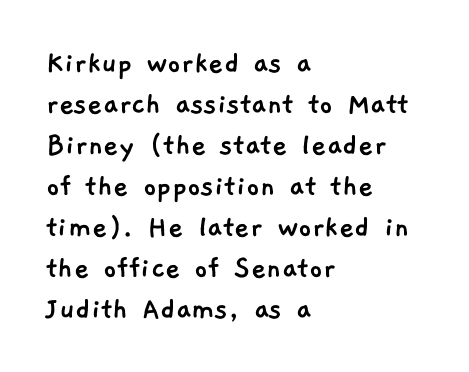
The image shows 33 px sans-serif type; set left-aligned, line spacing 1.24x, normal letter spacing, not underlined; low stroke contrast and a medium x-height.
